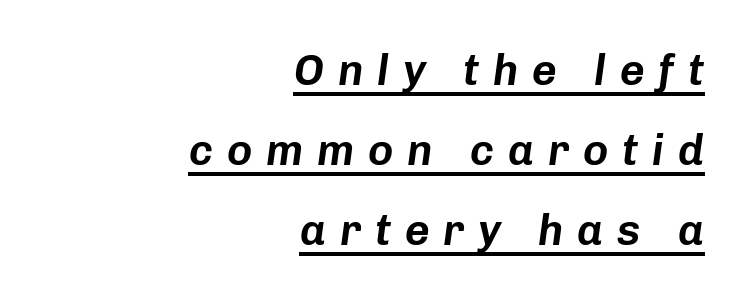
Q: Is the text italic (slanted)? A: Yes, it leans right by about 8 degrees.
Q: Is the text underlined? A: Yes.
Q: How is the paragraph aligned? A: Right-aligned.
Q: Is the spacing between letters normal or unusually wide? A: Unusually wide.
Q: Width (condensed, normal, or wide)? A: Normal.
Q: Stroke contrast? A: Low.
Q: x-height? A: Medium.
Q: Monospaced? A: No.
